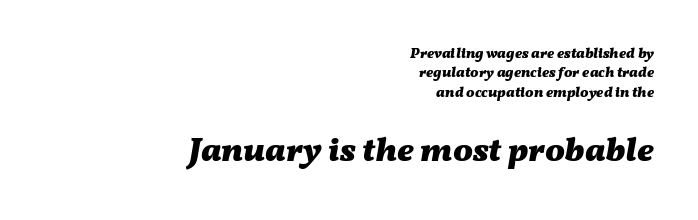
Q: Is the text bold? A: Yes.
Q: Is the text italic (slanted)? A: Yes, it leans right by about 11 degrees.
Q: Is the text underlined? A: No.
Q: How is the paragraph aligned? A: Right-aligned.
Q: Is the spacing between letters normal or unusually wide? A: Normal.
Q: Is the spacing between lines tight, normal or loose? A: Normal.
Q: Which block of text is set in a larger size, the first (top) or the second (bottom)? A: The second (bottom) one.
Q: Width (condensed, normal, or wide)? A: Wide.
Q: Stroke contrast? A: Medium.
Q: x-height? A: Medium.
Q: Monospaced? A: No.
